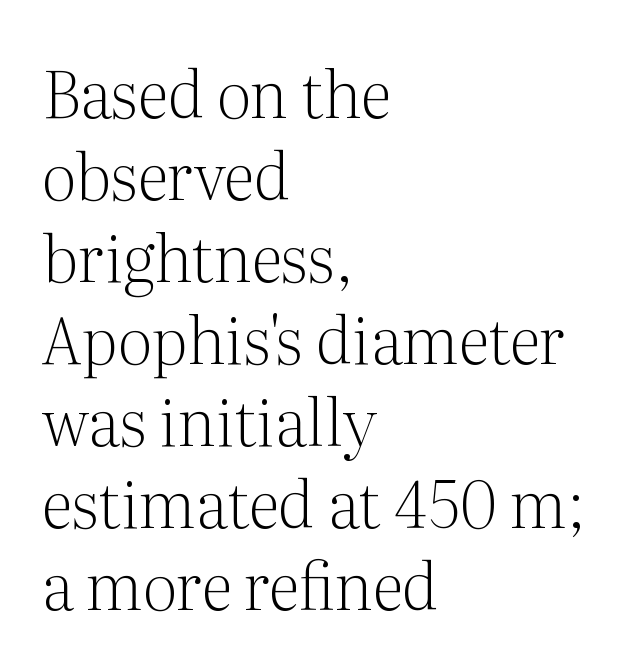
Q: Is the text bold? A: No.
Q: Is the text italic (slanted)? A: No, it is upright.
Q: Is the typeface a serif or a sans-serif typeface? A: Serif.
Q: Is the text underlined? A: No.
Q: How is the paragraph aligned? A: Left-aligned.
Q: Is the spacing between letters normal or unusually wide? A: Normal.
Q: Is the spacing between lines tight, normal or loose? A: Normal.
Q: Width (condensed, normal, or wide)? A: Normal.
Q: Stroke contrast? A: Medium.
Q: x-height? A: Medium.
Q: Monospaced? A: No.
